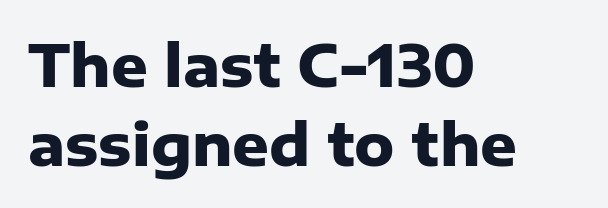
Q: Is the text bold? A: Yes.
Q: Is the text italic (slanted)? A: No, it is upright.
Q: Is the typeface a serif or a sans-serif typeface? A: Sans-serif.
Q: Is the text underlined? A: No.
Q: How is the paragraph aligned? A: Left-aligned.
Q: Is the spacing between letters normal or unusually wide? A: Normal.
Q: Is the spacing between lines tight, normal or loose? A: Normal.
Q: Width (condensed, normal, or wide)? A: Normal.
Q: Stroke contrast? A: Low.
Q: x-height? A: Medium.
Q: Monospaced? A: No.
